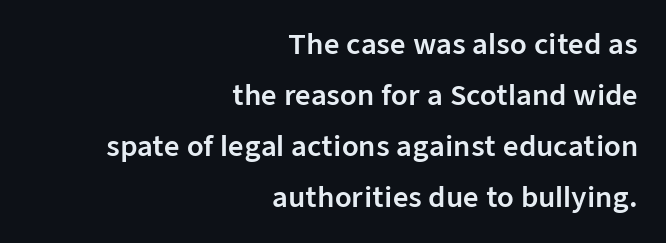
Do the letters lean? They stand straight. Words appear dense and cohesive because spacing is normal. The setting favours the right margin, as signatures and pull-quotes sometimes do. The words here are not underlined.
